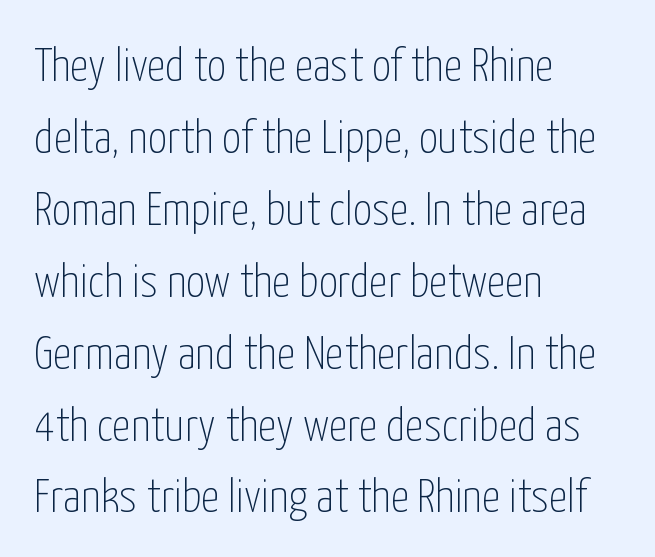
The image shows 47 px thin, condensed sans-serif type, upright; set left-aligned, normal line spacing (1.53x), normal letter spacing, not underlined; low stroke contrast and a medium x-height.
